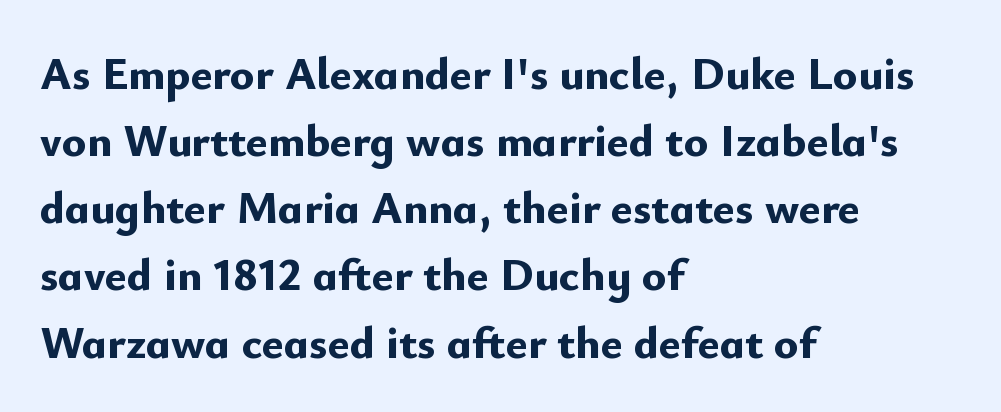
These lines are composed in type without serifs. Nobody drew a line under any word here. Do the characters align in a grid? No, the font is proportional. The rag falls on the right side of this text block. How heavy is the stroke? Heavy — this is a bold.
